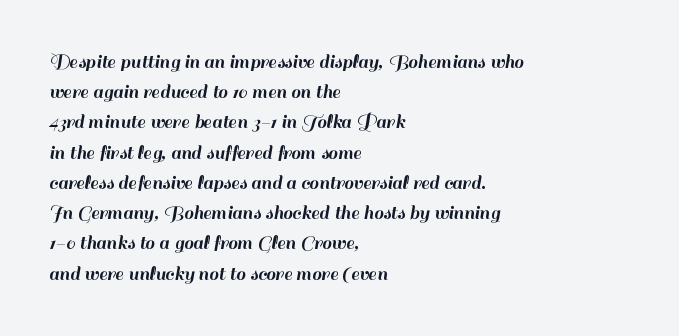
Q: Is the text italic (slanted)? A: Yes.
Q: Is the text underlined? A: No.
Q: How is the paragraph aligned? A: Left-aligned.
Q: Is the spacing between letters normal or unusually wide? A: Normal.
Q: Is the spacing between lines tight, normal or loose? A: Normal.
